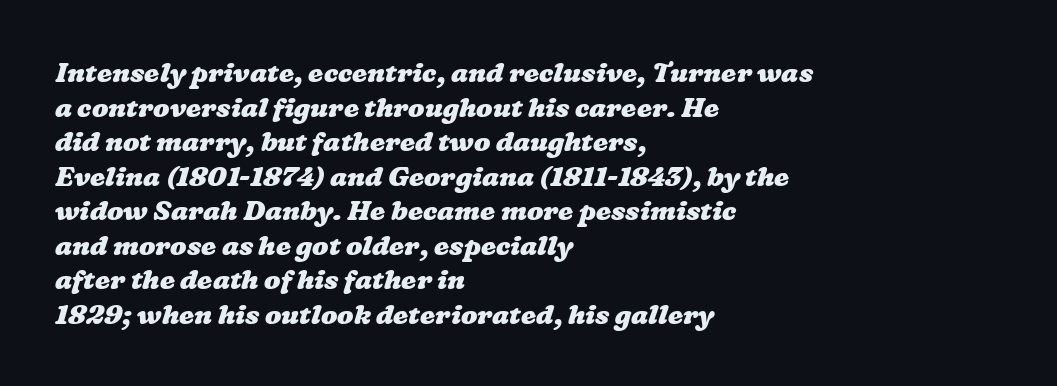
{"bold": "yes", "underline": "no", "align": "left", "line_spacing": "normal", "line_spacing_ratio": 1.28, "letter_spacing": "normal", "letter_spacing_em": 0.0, "glyph_px": 27}
